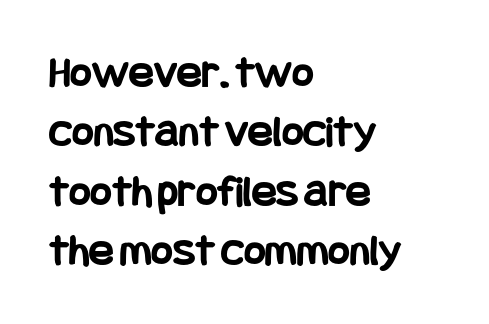
In CSS terms this would be text-align: left. In terms of letterspacing, this is plain default setting. Students, observe: this is what conventionally led text looks like. Heavy, bold letterforms.
